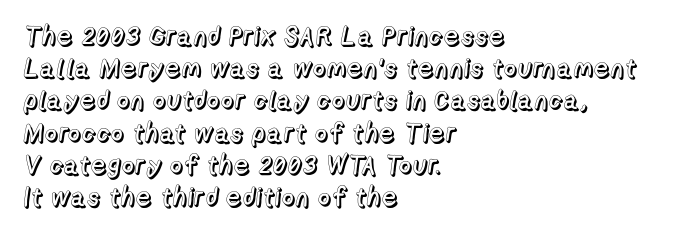
The image shows 26 px text type; set left-aligned, line spacing 1.24x, normal letter spacing, not underlined.
